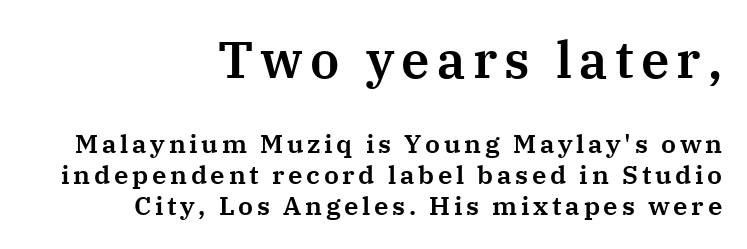
{"serif": "yes", "italic": "no", "width": "normal", "stroke_contrast": "medium", "x_height": "medium", "monospaced": "no", "underline": "no", "align": "right", "line_spacing_ratio": 1.19, "larger_block": "first", "size_ratio": 1.96, "glyph_px": 51}
